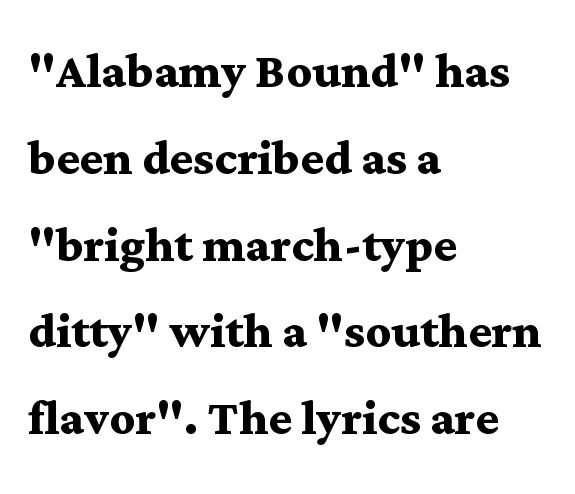
Q: Is the text bold? A: Yes.
Q: Is the text italic (slanted)? A: No, it is upright.
Q: Is the typeface a serif or a sans-serif typeface? A: Serif.
Q: Is the text underlined? A: No.
Q: How is the paragraph aligned? A: Left-aligned.
Q: Is the spacing between letters normal or unusually wide? A: Normal.
Q: Is the spacing between lines tight, normal or loose? A: Normal.
Q: Width (condensed, normal, or wide)? A: Wide.
Q: Stroke contrast? A: Medium.
Q: x-height? A: Medium.
Q: Monospaced? A: No.
